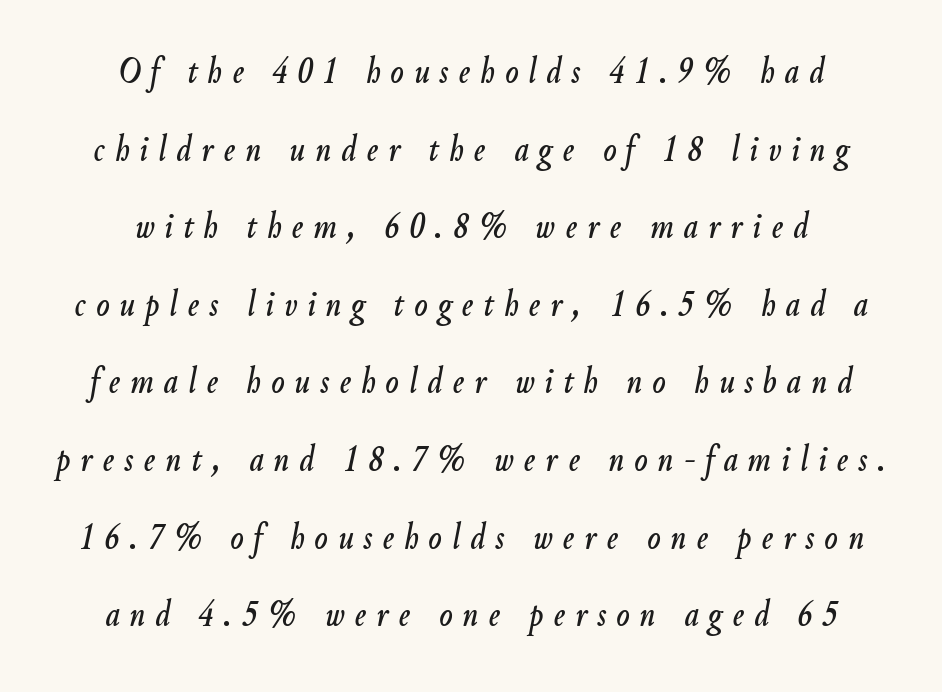
{"italic": "yes", "lean": "right", "slant_degrees": 9, "width": "condensed", "stroke_contrast": "low", "x_height": "small", "monospaced": "no", "underline": "no", "align": "center", "line_spacing": "loose", "line_spacing_ratio": 1.99, "letter_spacing": "wide", "letter_spacing_em": 0.26, "glyph_px": 39}
